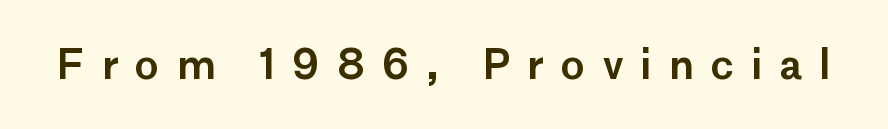
{"serif": "no", "italic": "no", "width": "normal", "stroke_contrast": "low", "x_height": "medium", "monospaced": "no", "underline": "no", "letter_spacing": "wide", "letter_spacing_em": 0.43, "glyph_px": 40}
